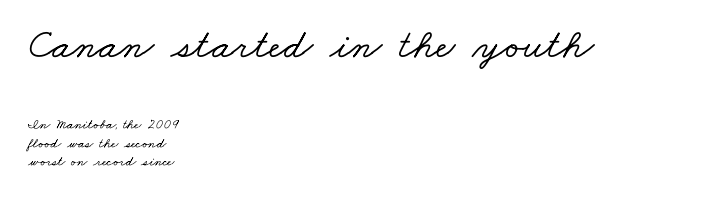
What's the leading like? Ordinary, nothing unusual. The foot of each line stays bare and open. The typesetter chose a ragged-right arrangement here. The passage shown is typed in a proportional face where columns would drift. To sum up the face: it has serifs.
